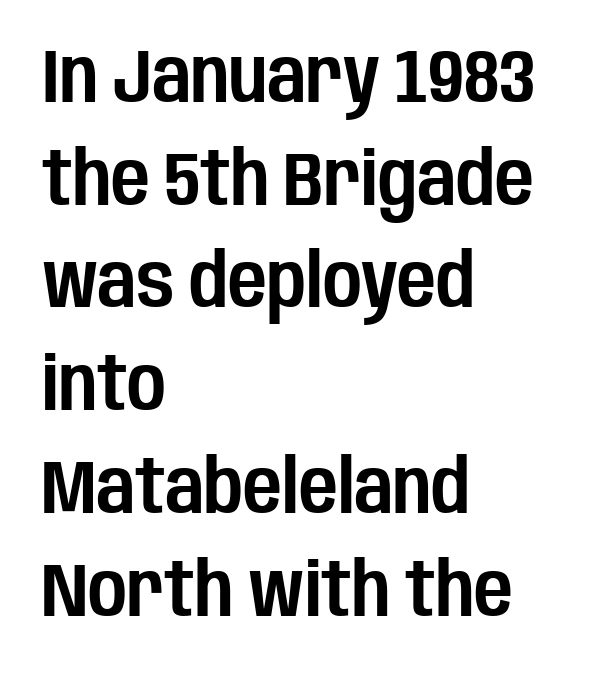
{"serif": "no", "italic": "no", "width": "condensed", "stroke_contrast": "low", "x_height": "large", "monospaced": "no", "underline": "no", "align": "left", "line_spacing": "normal", "line_spacing_ratio": 1.37, "letter_spacing": "normal", "letter_spacing_em": 0.0, "glyph_px": 75}
